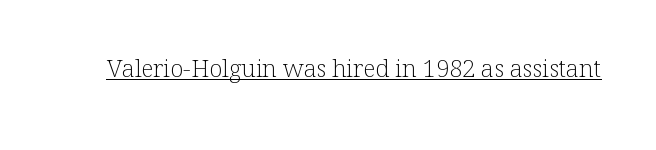
Underlined type. When letters stand straight like this, we call the style roman or upright. The line texture is even and compact thanks to regular tracking. The strokes carry an ordinary text weight at most.
